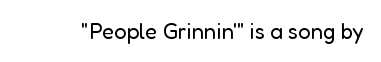
The image shows 22 px text type, upright; set normal letter spacing, not underlined.
